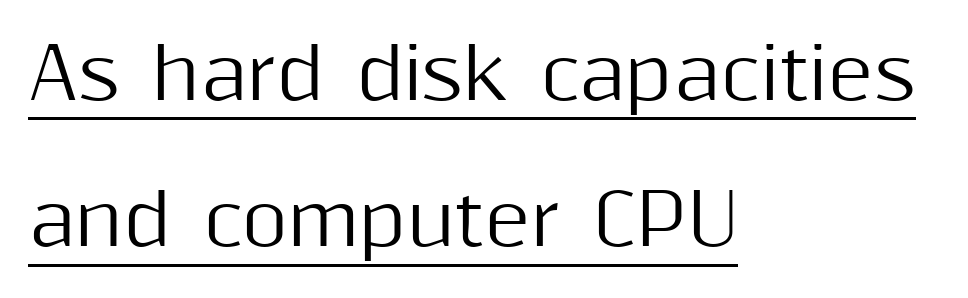
Q: Is the text italic (slanted)? A: No, it is upright.
Q: Is the typeface a serif or a sans-serif typeface? A: Sans-serif.
Q: Is the text underlined? A: Yes.
Q: How is the paragraph aligned? A: Left-aligned.
Q: Is the spacing between letters normal or unusually wide? A: Normal.
Q: Is the spacing between lines tight, normal or loose? A: Loose.
Q: Width (condensed, normal, or wide)? A: Normal.
Q: Stroke contrast? A: Medium.
Q: x-height? A: Medium.
Q: Monospaced? A: No.
